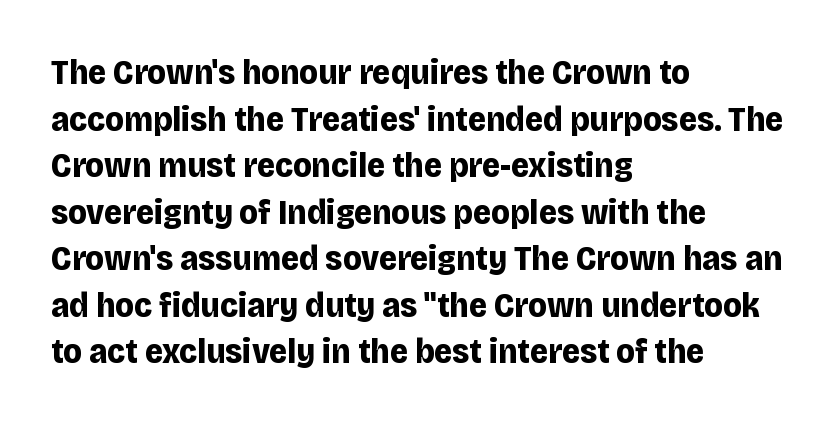
Horizontal alignment here is leftward, the default for most running prose. The baseline area is clear. Do the letters lean? They stand straight. Does the type have serifs? No, each stem ends abruptly. These lines are rendered in a variable-pitch font.
